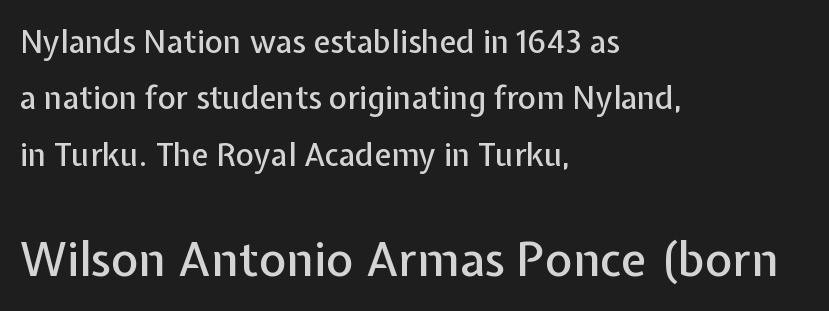
{"serif": "no", "italic": "no", "width": "normal", "stroke_contrast": "low", "x_height": "medium", "monospaced": "no", "underline": "no", "align": "left", "line_spacing_ratio": 1.82, "letter_spacing": "normal", "letter_spacing_em": 0.0, "larger_block": "second", "size_ratio": 1.52, "glyph_px": 47}
